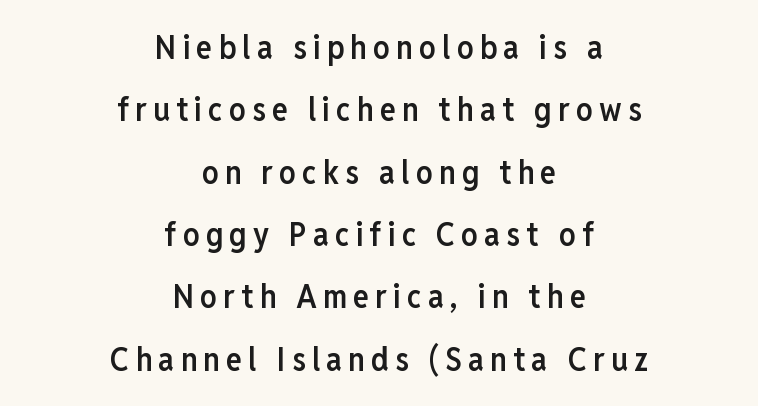
{"serif": "no", "italic": "no", "bold": "semi", "weight": "semibold", "width": "condensed", "stroke_contrast": "low", "x_height": "medium", "monospaced": "no", "underline": "no", "align": "center", "line_spacing_ratio": 1.89, "glyph_px": 33}
